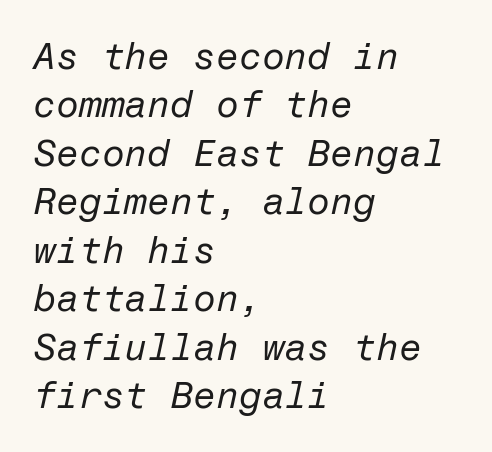
{"italic": "yes", "lean": "right", "slant_degrees": 12, "bold": "no", "weight": "regular", "width": "normal", "stroke_contrast": "low", "x_height": "medium", "underline": "no", "align": "left", "line_spacing": "normal", "line_spacing_ratio": 1.31, "letter_spacing": "normal", "letter_spacing_em": 0.0, "glyph_px": 37}
